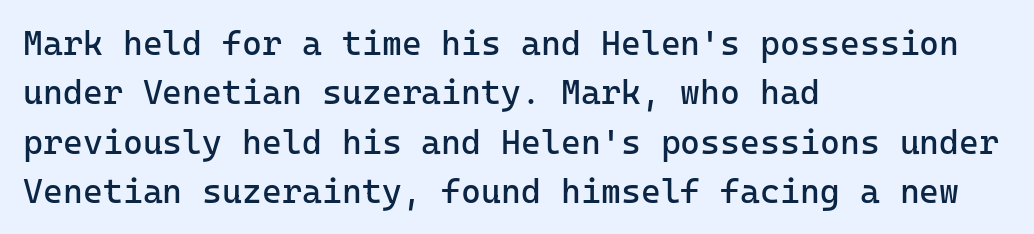
The image shows 34 px regular-weight sans-serif type, upright; set left-aligned, normal line spacing (1.45x), normal letter spacing, not underlined; low stroke contrast and a medium x-height.
